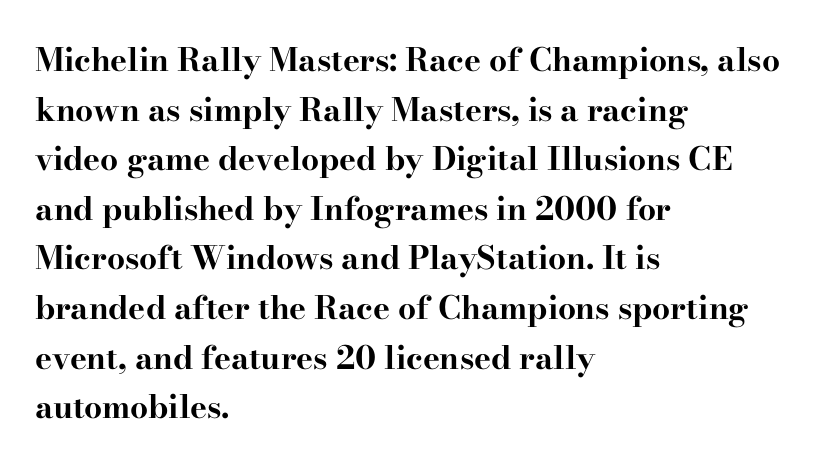
Q: Is the text bold? A: Yes.
Q: Is the text italic (slanted)? A: No, it is upright.
Q: Is the typeface a serif or a sans-serif typeface? A: Serif.
Q: Is the text underlined? A: No.
Q: How is the paragraph aligned? A: Left-aligned.
Q: Is the spacing between letters normal or unusually wide? A: Normal.
Q: Is the spacing between lines tight, normal or loose? A: Normal.
Q: Width (condensed, normal, or wide)? A: Wide.
Q: Stroke contrast? A: High.
Q: x-height? A: Small.
Q: Monospaced? A: No.
